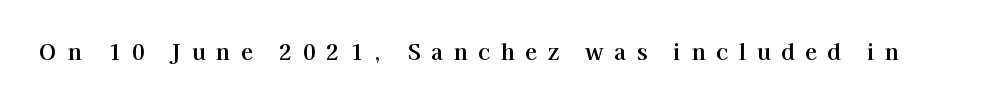
{"italic": "no", "underline": "no", "letter_spacing": "wide", "letter_spacing_em": 0.48, "glyph_px": 22}
